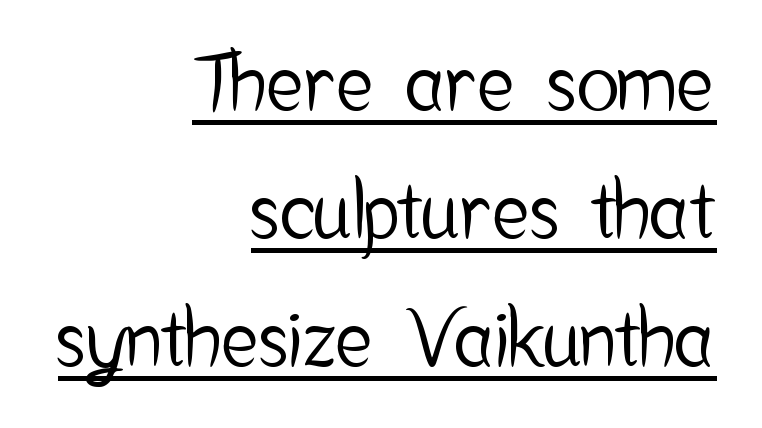
{"serif": "no", "italic": "no", "width": "condensed", "stroke_contrast": "low", "x_height": "medium", "monospaced": "no", "underline": "yes", "align": "right", "line_spacing": "normal", "line_spacing_ratio": 1.62, "letter_spacing": "normal", "letter_spacing_em": 0.0, "glyph_px": 79}
